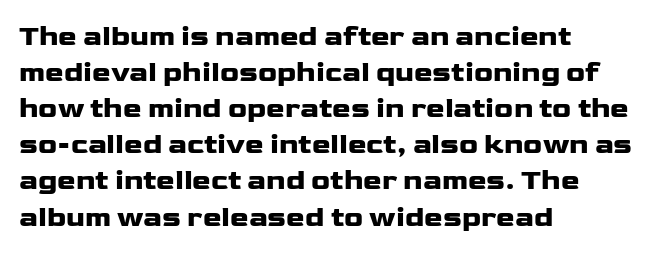
{"serif": "no", "italic": "no", "bold": "yes", "weight": "heavy", "width": "wide", "stroke_contrast": "low", "x_height": "medium", "monospaced": "no", "underline": "no", "align": "left", "line_spacing": "normal", "line_spacing_ratio": 1.29, "letter_spacing": "normal", "letter_spacing_em": 0.0, "glyph_px": 28}
